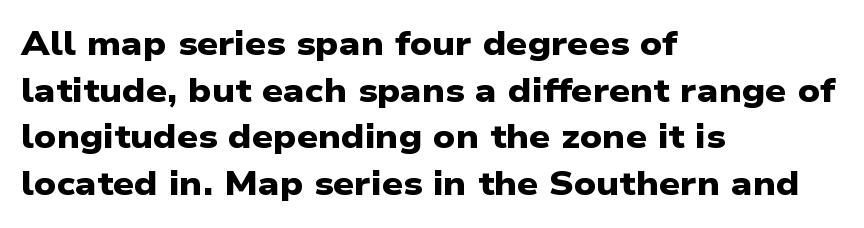
The image shows 33 px heavy, wide sans-serif type; set left-aligned, normal line spacing (1.41x), normal letter spacing, not underlined; low stroke contrast and a medium x-height.
